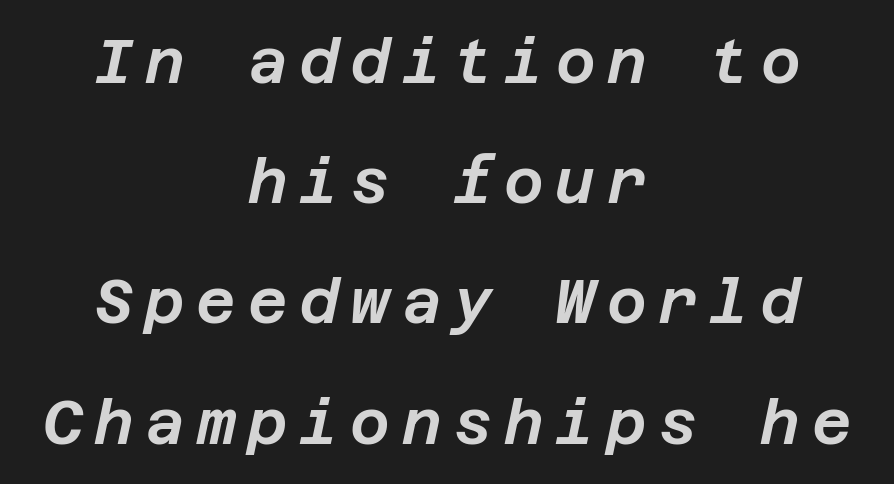
Q: Is the text italic (slanted)? A: Yes, it leans right by about 12 degrees.
Q: Is the text underlined? A: No.
Q: How is the paragraph aligned? A: Centered.
Q: Is the spacing between lines tight, normal or loose? A: Loose.
Q: Width (condensed, normal, or wide)? A: Normal.
Q: Stroke contrast? A: Low.
Q: x-height? A: Large.
